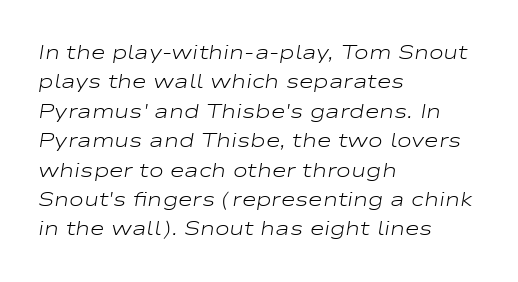
Letters have the restrained weight of plain body copy at most. Glyph-to-glyph distance matches everyday printed text. The glyphs look as if they've been sheared to an angle. Each line starts at the same left margin while the right side varies.
